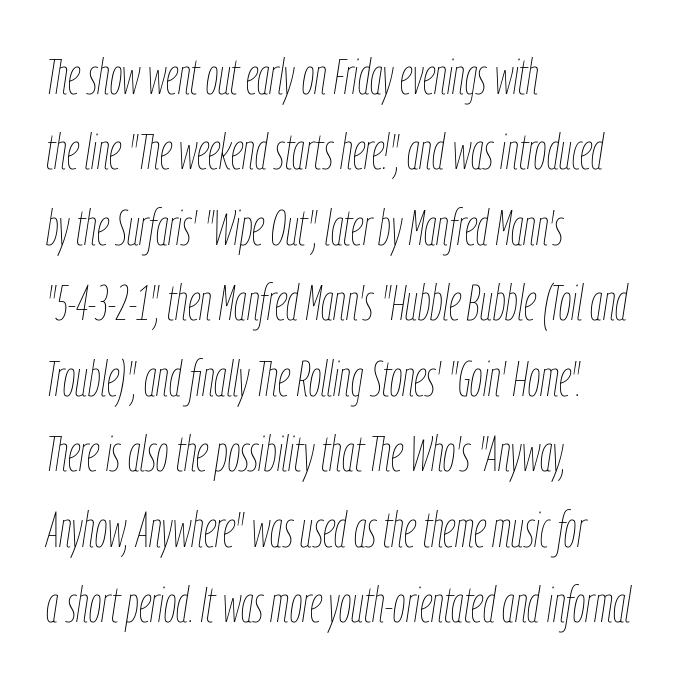
The image shows 49 px thin, condensed type, italic (leaning right); set left-aligned, normal line spacing (1.54x), normal letter spacing, not underlined; low stroke contrast and a medium x-height.
